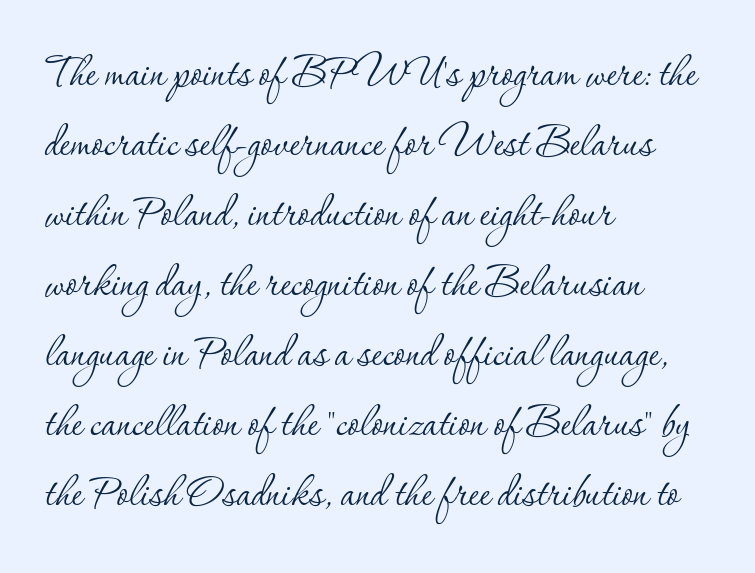
Is the stroke heavy? The answer is a plain regular-or-lighter. Each letter keeps its own natural width here, so spacing adapts to shape. The letters carry serifs — small finishing strokes at the ends of their stems. The lines are quadded left. The designer left line spacing at the default.
